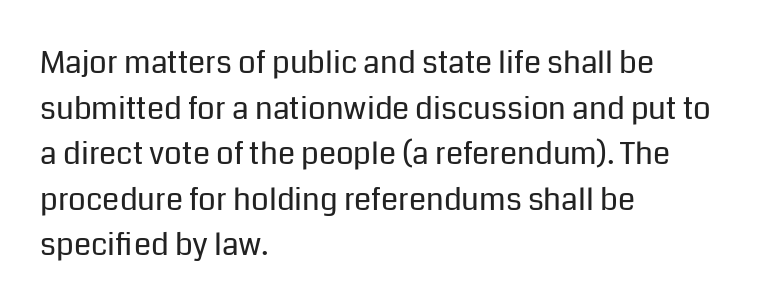
Q: Is the text bold? A: No.
Q: Is the text italic (slanted)? A: No, it is upright.
Q: Is the typeface a serif or a sans-serif typeface? A: Sans-serif.
Q: Is the text underlined? A: No.
Q: How is the paragraph aligned? A: Left-aligned.
Q: Is the spacing between letters normal or unusually wide? A: Normal.
Q: Is the spacing between lines tight, normal or loose? A: Normal.
Q: Width (condensed, normal, or wide)? A: Normal.
Q: Stroke contrast? A: Low.
Q: x-height? A: Medium.
Q: Monospaced? A: No.
